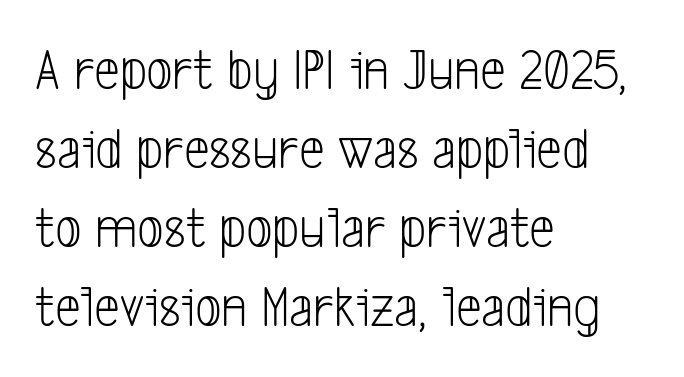
The passage shown is typeset with a sans-serif family. This sample has the flowing, uneven cadence of proportional lettering. Default kerning and tracking; the words read as compact shapes. The zone under the glyphs is completely vacant. Rows of type keep a routine distance in the vertical direction.
